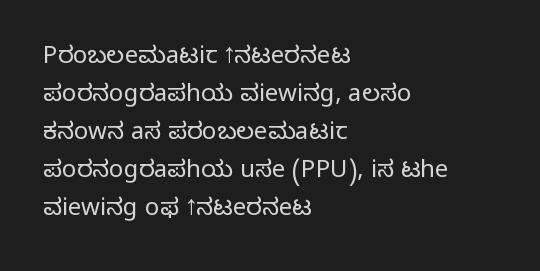
The image shows 24 px text type, upright; set left-aligned, normal line spacing (1.58x), normal letter spacing, not underlined.
